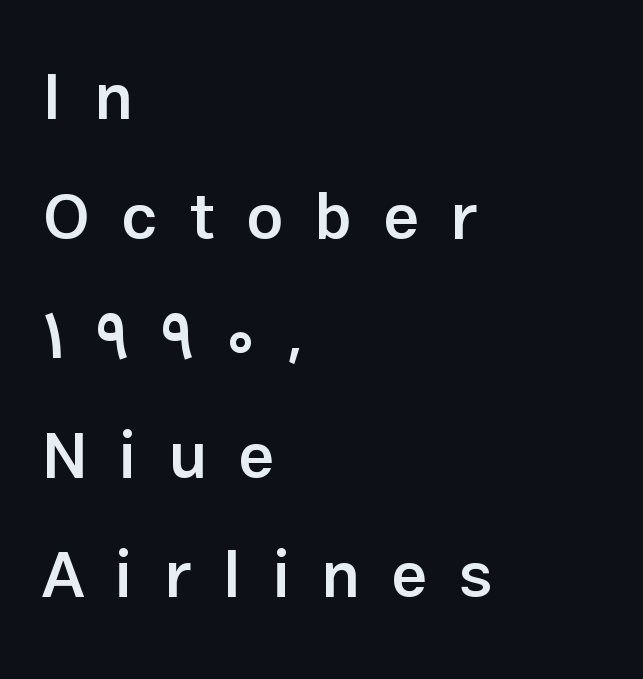
Short and long lines alike share a common starting point at left. Caption: semibold face, moderately heavy strokes. A typesetter would call this proportional, since set widths differ per character. You can tell it's not italic because the verticals are truly vertical. Inter-character spacing is expanded well beyond the font's built-in metrics.
